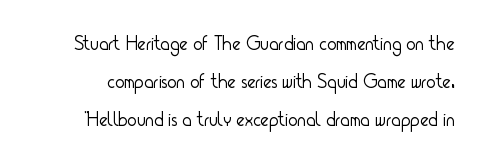
The image shows 20 px text type, upright; set loose line spacing (1.9x), normal letter spacing, not underlined.
